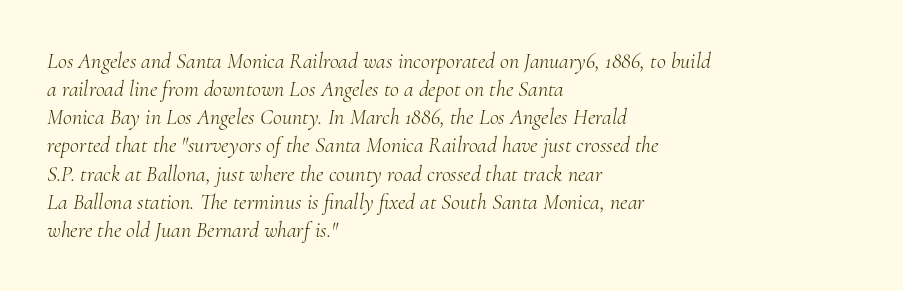
The image shows 22 px text type, italic (leaning right); set left-aligned, normal line spacing (1.28x), normal letter spacing, not underlined.
